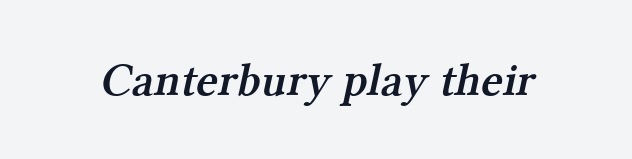
These words are printed semibold, heavier than regular yet not bold. The words here are not underlined. The typeface chosen for these lines features serifs. Words appear dense and cohesive because spacing is normal.
